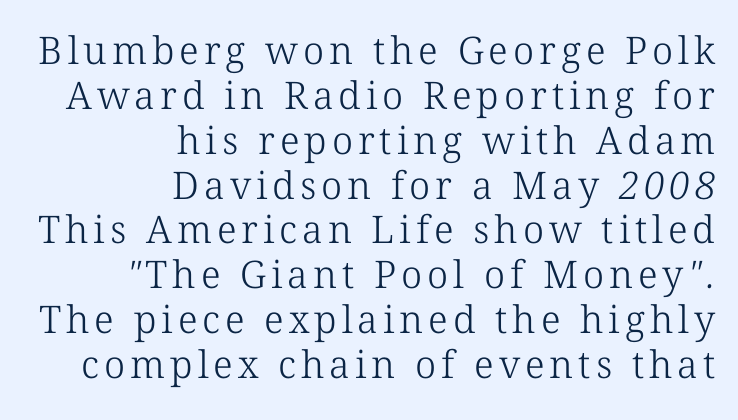
The image shows 38 px light serif type; set right-aligned, line spacing 1.18x, not underlined; low stroke contrast and a medium x-height.
